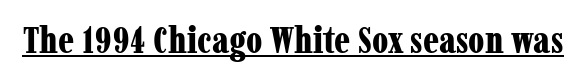
{"serif": "yes", "italic": "no", "bold": "yes", "weight": "bold", "width": "condensed", "stroke_contrast": "low", "x_height": "medium", "monospaced": "no", "underline": "yes", "letter_spacing": "normal", "letter_spacing_em": 0.0, "glyph_px": 38}
